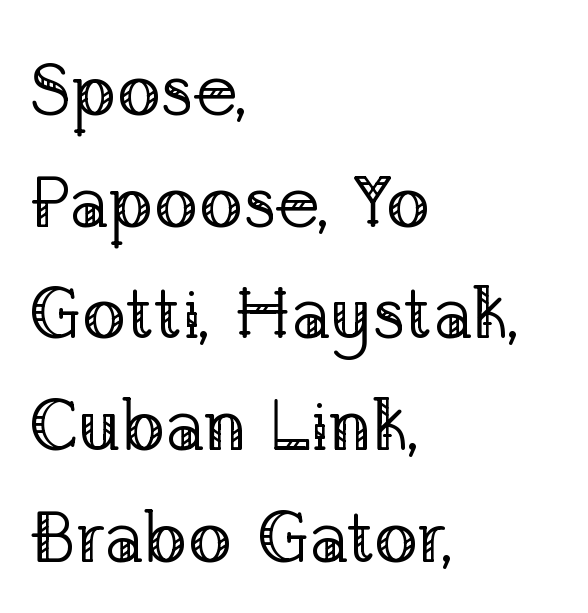
{"serif": "yes", "italic": "no", "bold": "no", "weight": "regular", "width": "normal", "stroke_contrast": "low", "x_height": "medium", "monospaced": "no", "underline": "no", "align": "left", "line_spacing": "normal", "line_spacing_ratio": 1.53, "letter_spacing": "normal", "letter_spacing_em": 0.0, "glyph_px": 73}
